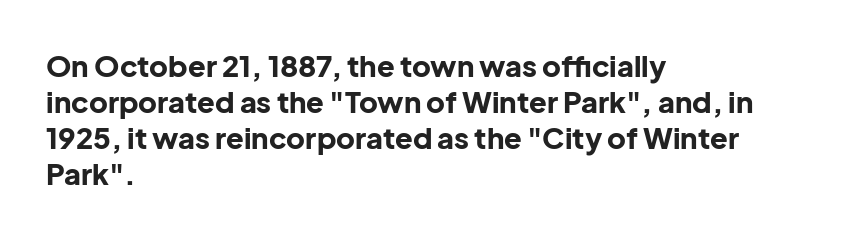
Heavy, bold letterforms. The typography opts for an upright posture over an oblique one. Words float on clear page, feet unadorned. Nope, no serifs anywhere on these letters. The tracking reads as untouched default to a designer's eye.
